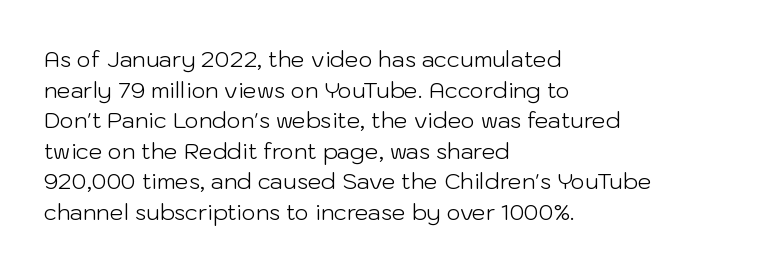
Q: Is the text bold? A: No.
Q: Is the text italic (slanted)? A: No, it is upright.
Q: Is the text underlined? A: No.
Q: How is the paragraph aligned? A: Left-aligned.
Q: Is the spacing between letters normal or unusually wide? A: Normal.
Q: Is the spacing between lines tight, normal or loose? A: Normal.
